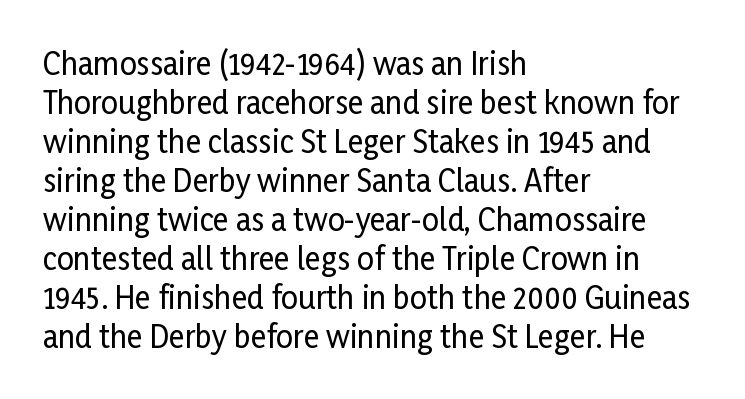
The image shows 30 px condensed sans-serif type, upright; set left-aligned, normal line spacing (1.3x), normal letter spacing, not underlined; low stroke contrast and a medium x-height.
